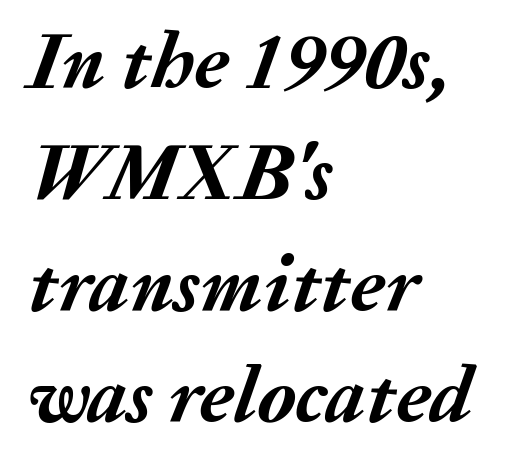
You could not count columns in this text — the font is proportionally spaced. Check under the words: just untouched page. Is the type bold? Yes — the strokes are clearly thick and heavy. Characters are canted at an angle relative to the baseline's perpendicular. Students, note that the glyphs here touch the page at normal intervals. Line starts are locked; line ends wander.
